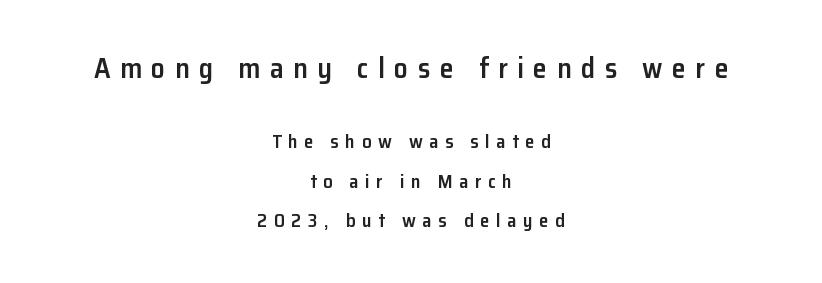
The image shows 28 px semibold sans-serif type, upright; set centered, loose line spacing (2.07x), unusually wide letter spacing (+0.34 em), not underlined; the first (top) block is 1.47x larger; low stroke contrast and a medium x-height.
